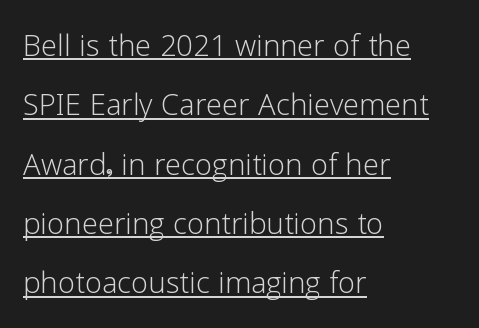
Is there an underline? Yes — a line sits under the letters. The typography opts for an upright posture over an oblique one. Nothing heavy about these letters — not bold at all. The lines sit at an ordinary, default distance from one another. A student would call this left alignment; a typographer would say flush left, rag right.
